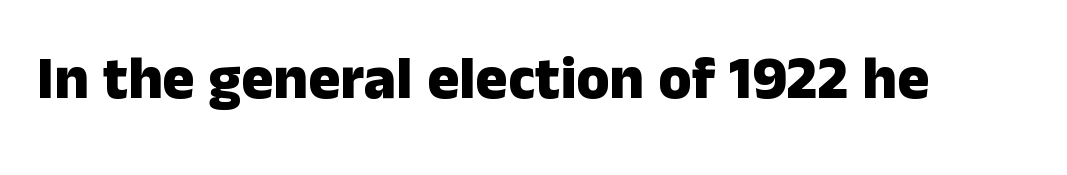
The image shows 60 px heavy sans-serif type, upright; set normal letter spacing, not underlined; low stroke contrast and a medium x-height.
